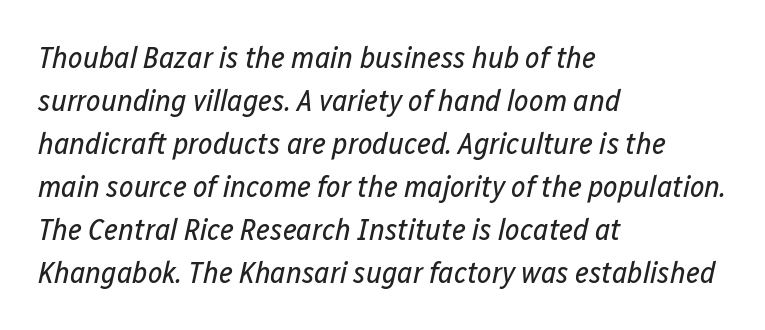
Q: Is the text bold? A: No.
Q: Is the text italic (slanted)? A: Yes, it leans right by about 12 degrees.
Q: Is the text underlined? A: No.
Q: How is the paragraph aligned? A: Left-aligned.
Q: Is the spacing between letters normal or unusually wide? A: Normal.
Q: Is the spacing between lines tight, normal or loose? A: Normal.
Q: Width (condensed, normal, or wide)? A: Condensed.
Q: Stroke contrast? A: Low.
Q: x-height? A: Medium.
Q: Monospaced? A: No.
